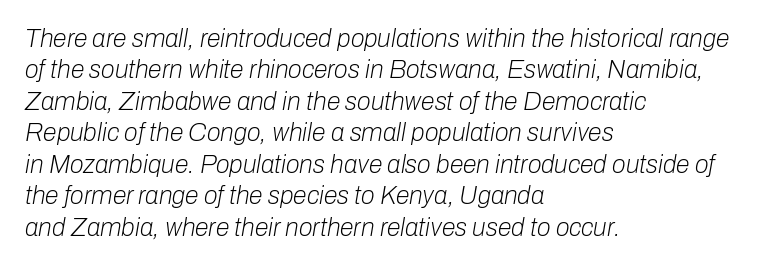
Teacher's note: observe the even left margin — that is flush-left alignment. The space directly below the letters is spotless. Caption: standard tracking, unaltered. The strokes carry an ordinary text weight at most.
